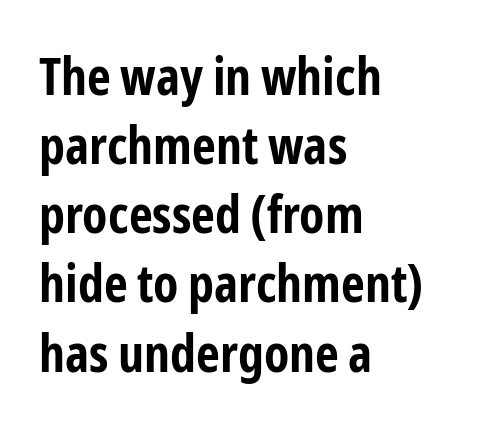
The image shows 52 px bold, condensed sans-serif type, upright; set left-aligned, normal line spacing (1.33x), normal letter spacing, not underlined; low stroke contrast and a medium x-height.
